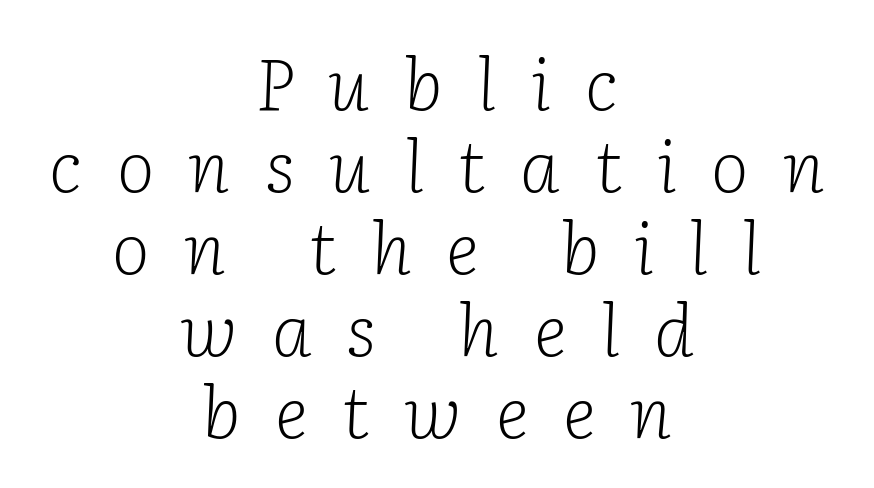
{"serif": "yes", "italic": "yes", "lean": "right", "slant_degrees": 2, "bold": "no", "weight": "light", "width": "normal", "stroke_contrast": "low", "x_height": "medium", "monospaced": "no", "underline": "no", "align": "center", "line_spacing": "tight", "line_spacing_ratio": 1.14, "letter_spacing": "wide", "letter_spacing_em": 0.48, "glyph_px": 72}
